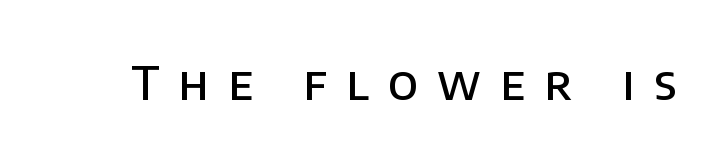
{"serif": "no", "italic": "no", "bold": "semi", "weight": "semibold", "width": "normal", "stroke_contrast": "low", "x_height": "large", "monospaced": "no", "underline": "no", "letter_spacing": "wide", "letter_spacing_em": 0.42, "glyph_px": 46}
